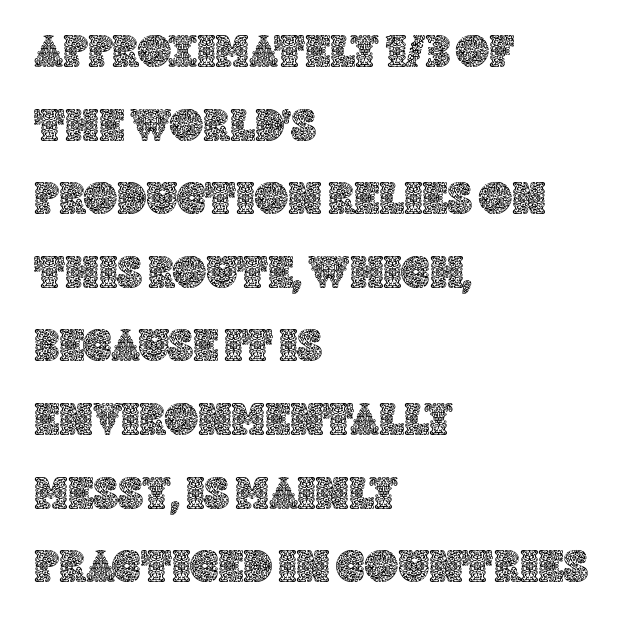
{"italic": "no", "width": "normal", "x_height": "large", "monospaced": "no", "underline": "no", "align": "left", "line_spacing": "normal", "line_spacing_ratio": 1.6, "letter_spacing": "normal", "letter_spacing_em": 0.0, "glyph_px": 46}
